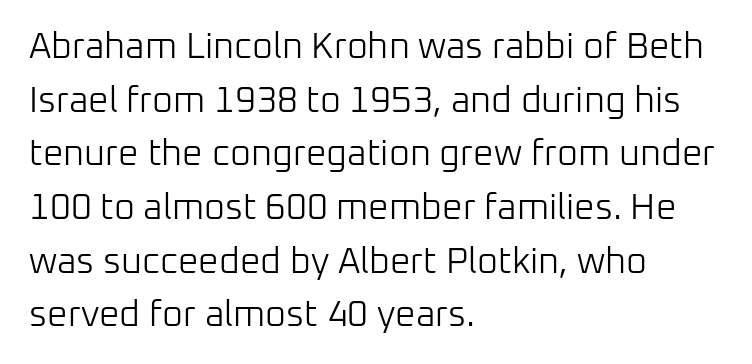
Q: Is the text bold? A: No.
Q: Is the text italic (slanted)? A: No, it is upright.
Q: Is the typeface a serif or a sans-serif typeface? A: Sans-serif.
Q: Is the text underlined? A: No.
Q: How is the paragraph aligned? A: Left-aligned.
Q: Is the spacing between letters normal or unusually wide? A: Normal.
Q: Is the spacing between lines tight, normal or loose? A: Normal.
Q: Width (condensed, normal, or wide)? A: Normal.
Q: Stroke contrast? A: Low.
Q: x-height? A: Medium.
Q: Monospaced? A: No.
